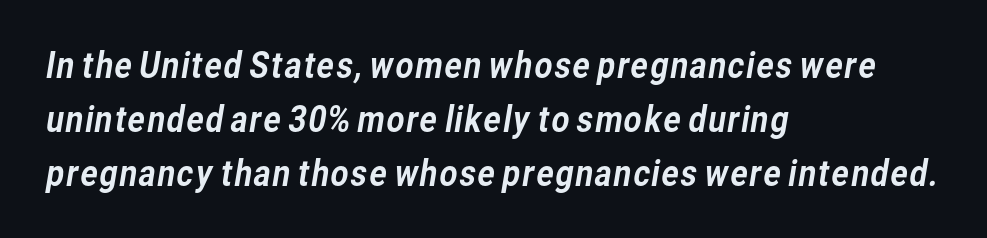
{"serif": "no", "width": "normal", "stroke_contrast": "low", "x_height": "medium", "monospaced": "no", "underline": "no", "align": "left", "line_spacing": "normal", "line_spacing_ratio": 1.54, "letter_spacing": "normal", "letter_spacing_em": 0.0, "glyph_px": 35}
